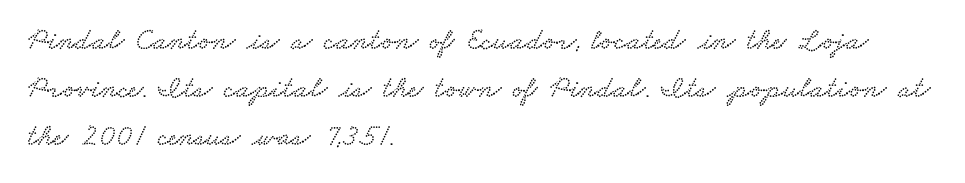
The glyphs in this specimen are seriffed. Caption: multi-line text, flush left, ragged right. The gaps between neighbouring characters are ordinary and unremarkable. The rendering uses natural spacing where letterforms have individual widths. The passage shown is not underscored anywhere.
